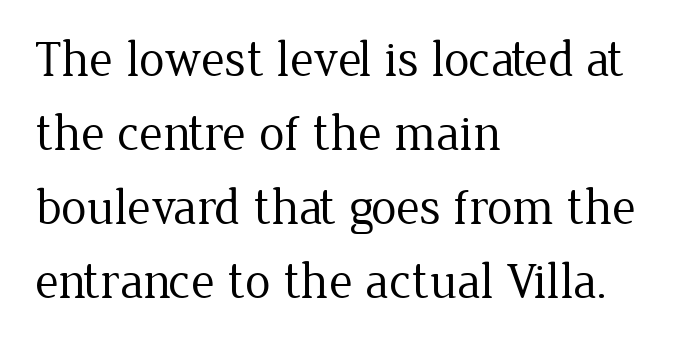
The image shows 51 px regular-weight serif type, upright; set left-aligned, normal line spacing (1.45x), normal letter spacing, not underlined; low stroke contrast and a medium x-height.
